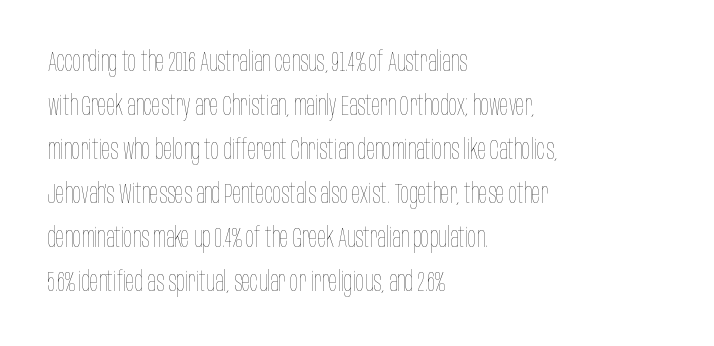
{"italic": "no", "bold": "no", "weight": "thin", "width": "condensed", "stroke_contrast": "low", "x_height": "large", "monospaced": "no", "underline": "no", "align": "left", "line_spacing": "normal", "line_spacing_ratio": 1.57, "letter_spacing": "normal", "letter_spacing_em": 0.0, "glyph_px": 28}
